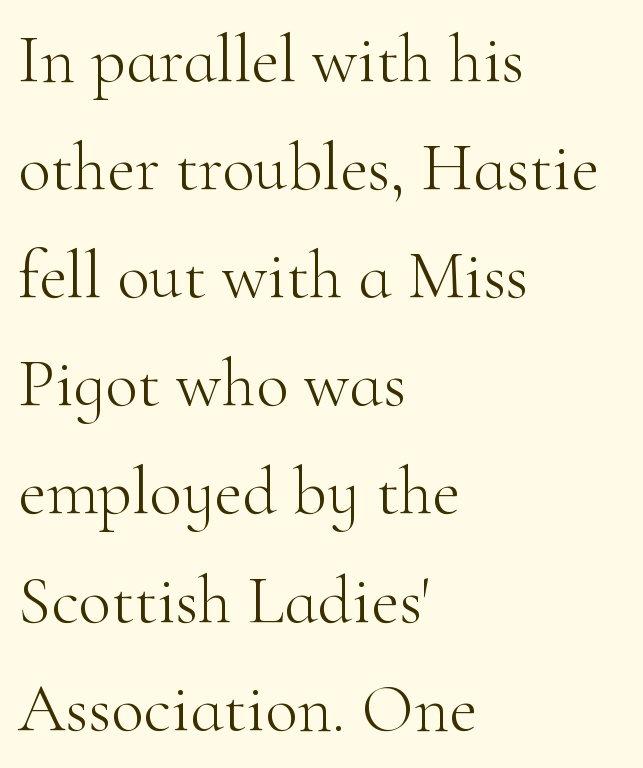
Q: Is the text bold? A: No.
Q: Is the text italic (slanted)? A: No, it is upright.
Q: Is the typeface a serif or a sans-serif typeface? A: Serif.
Q: Is the text underlined? A: No.
Q: How is the paragraph aligned? A: Left-aligned.
Q: Is the spacing between letters normal or unusually wide? A: Normal.
Q: Is the spacing between lines tight, normal or loose? A: Normal.
Q: Width (condensed, normal, or wide)? A: Normal.
Q: Stroke contrast? A: High.
Q: x-height? A: Small.
Q: Monospaced? A: No.
